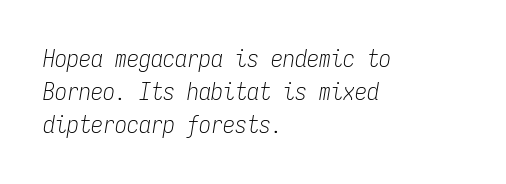
The image shows 24 px text type, italic (leaning right); set left-aligned, normal line spacing (1.38x), normal letter spacing, not underlined.
